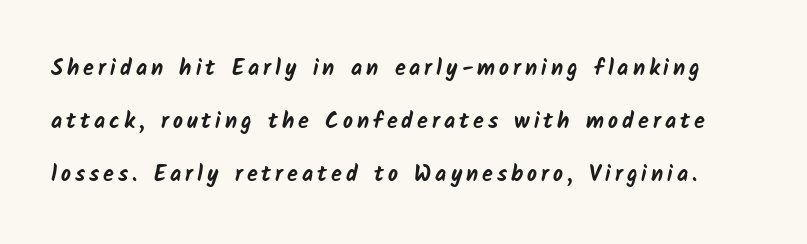
{"bold": "yes", "underline": "no", "line_spacing": "loose", "line_spacing_ratio": 2.4, "glyph_px": 22}
